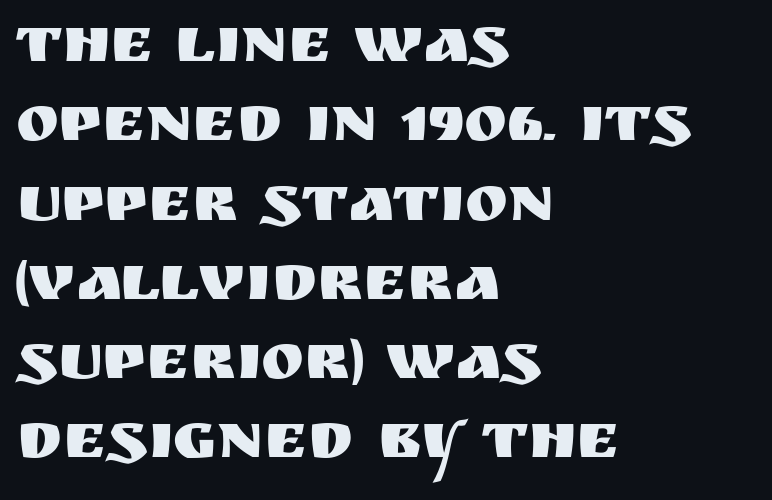
The image shows 65 px sans-serif type, upright; set left-aligned, line spacing 1.22x, normal letter spacing, not underlined; medium stroke contrast and a large x-height.
